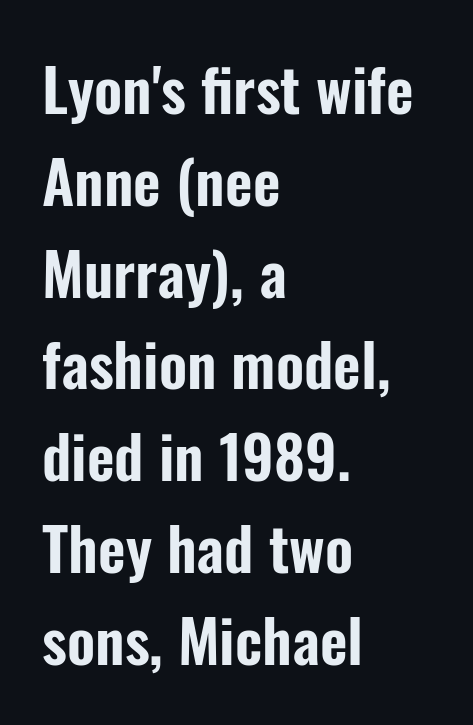
{"serif": "no", "italic": "no", "width": "condensed", "stroke_contrast": "low", "x_height": "medium", "monospaced": "no", "underline": "no", "align": "left", "line_spacing": "normal", "line_spacing_ratio": 1.53, "letter_spacing": "normal", "letter_spacing_em": 0.0, "glyph_px": 60}
